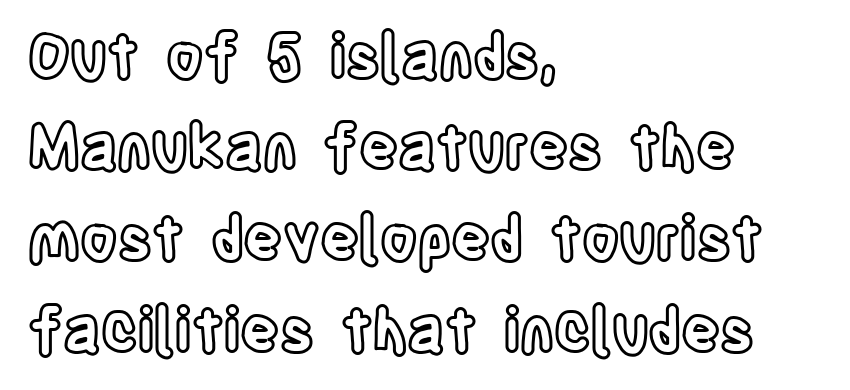
Short and long lines alike share a common starting point at left. The gaps between neighbouring characters are ordinary and unremarkable. Type without underlining. Designer's note — italics off, roman on.
